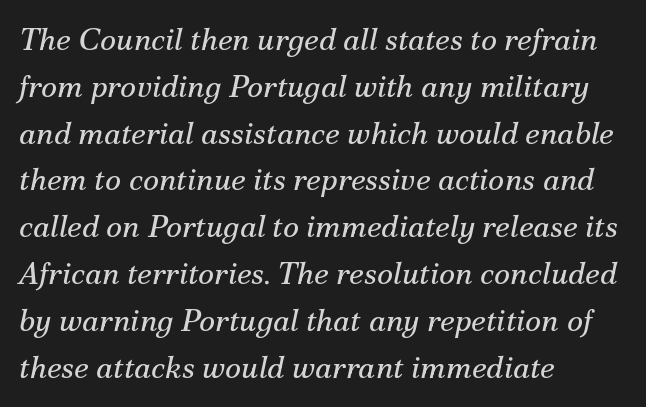
The passage shown is not bold in any degree. Nobody drew a line under any word here. Rendered with sloped, italic letterforms. Regarding leading, the lines here are spaced in the standard way.
